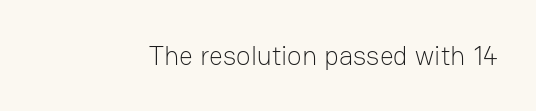
The image shows 27 px text type, upright; set normal letter spacing, not underlined.
